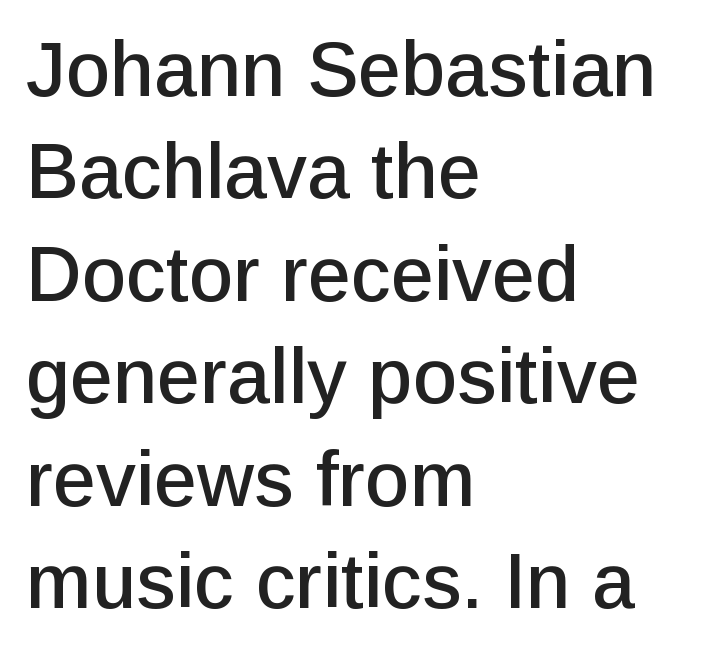
The image shows 77 px sans-serif type, upright; set left-aligned, normal line spacing (1.33x), normal letter spacing, not underlined; low stroke contrast and a medium x-height.
